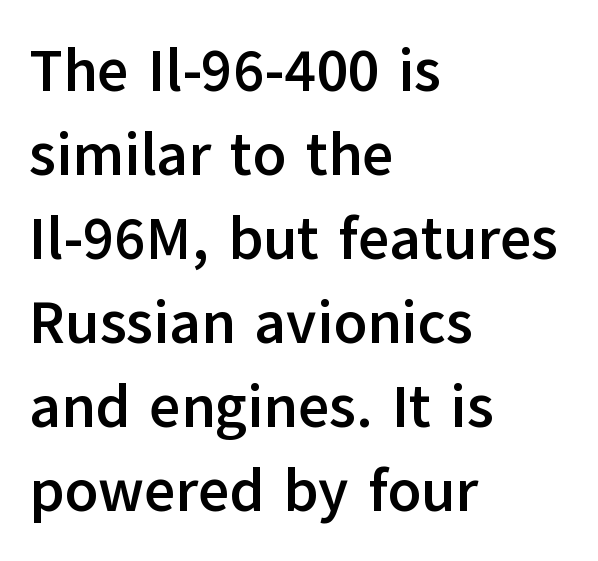
Q: Is the text bold? A: Yes.
Q: Is the text italic (slanted)? A: No, it is upright.
Q: Is the typeface a serif or a sans-serif typeface? A: Sans-serif.
Q: Is the text underlined? A: No.
Q: How is the paragraph aligned? A: Left-aligned.
Q: Is the spacing between letters normal or unusually wide? A: Normal.
Q: Is the spacing between lines tight, normal or loose? A: Normal.
Q: Width (condensed, normal, or wide)? A: Normal.
Q: Stroke contrast? A: Low.
Q: x-height? A: Medium.
Q: Monospaced? A: No.
